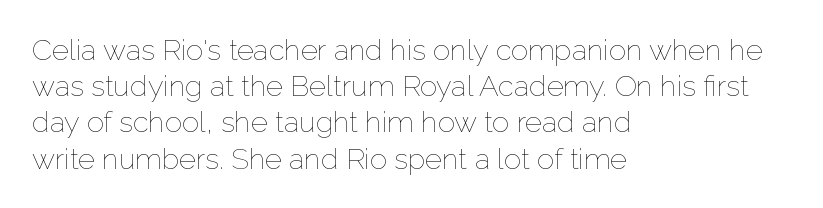
The image shows 29 px thin type, upright; set left-aligned, normal line spacing (1.25x), normal letter spacing, not underlined; low stroke contrast and a medium x-height.
